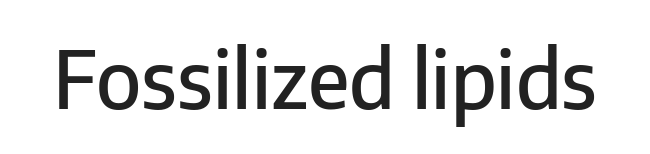
Q: Is the text bold? A: Semi-bold.
Q: Is the text italic (slanted)? A: No, it is upright.
Q: Is the typeface a serif or a sans-serif typeface? A: Sans-serif.
Q: Is the text underlined? A: No.
Q: Is the spacing between letters normal or unusually wide? A: Normal.
Q: Width (condensed, normal, or wide)? A: Normal.
Q: Stroke contrast? A: Low.
Q: x-height? A: Medium.
Q: Monospaced? A: No.
